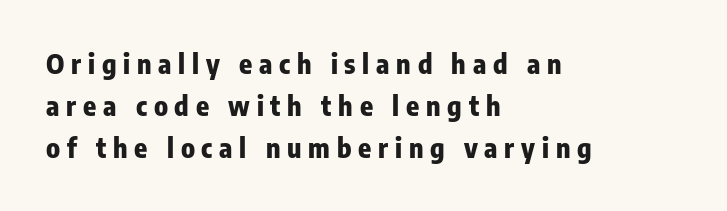
Q: Is the text bold? A: Yes.
Q: Is the text italic (slanted)? A: No, it is upright.
Q: Is the text underlined? A: No.
Q: How is the paragraph aligned? A: Left-aligned.
Q: Is the spacing between letters normal or unusually wide? A: Unusually wide.
Q: Is the spacing between lines tight, normal or loose? A: Normal.
